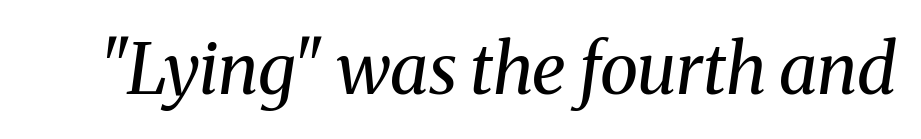
Q: Is the text bold? A: No.
Q: Is the text italic (slanted)? A: Yes, it leans right by about 8 degrees.
Q: Is the typeface a serif or a sans-serif typeface? A: Serif.
Q: Is the text underlined? A: No.
Q: Is the spacing between letters normal or unusually wide? A: Normal.
Q: Width (condensed, normal, or wide)? A: Normal.
Q: Stroke contrast? A: Medium.
Q: x-height? A: Medium.
Q: Monospaced? A: No.
